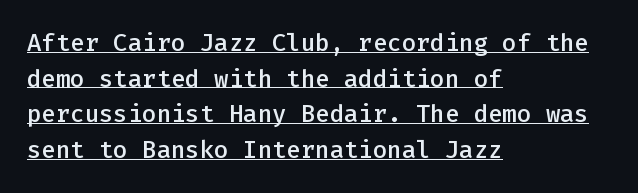
The image shows 24 px text type, upright; set left-aligned, normal line spacing (1.48x), normal letter spacing, underlined.
